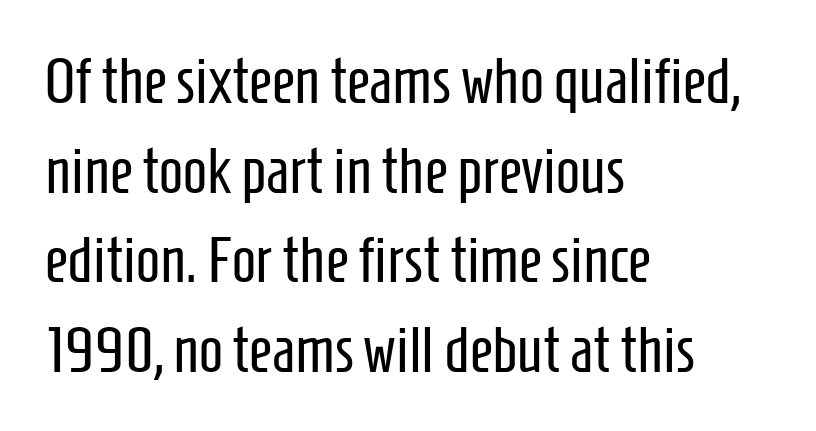
{"serif": "no", "italic": "no", "bold": "no", "weight": "regular", "width": "condensed", "stroke_contrast": "low", "x_height": "medium", "monospaced": "no", "underline": "no", "align": "left", "line_spacing": "normal", "line_spacing_ratio": 1.4, "letter_spacing": "normal", "letter_spacing_em": 0.0, "glyph_px": 64}
